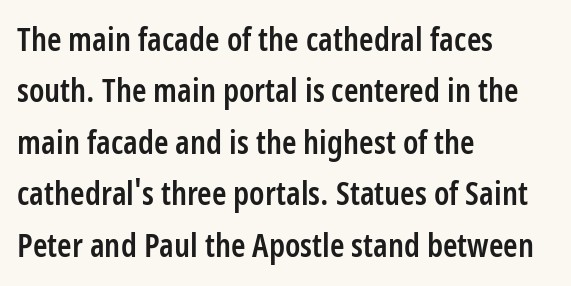
{"serif": "no", "italic": "no", "bold": "semi", "weight": "semibold", "width": "condensed", "stroke_contrast": "low", "x_height": "medium", "monospaced": "no", "underline": "no", "align": "left", "line_spacing": "normal", "line_spacing_ratio": 1.56, "letter_spacing": "normal", "letter_spacing_em": 0.0, "glyph_px": 33}
